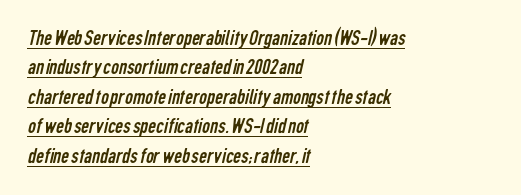
{"bold": "no", "underline": "yes", "align": "left", "line_spacing": "normal", "line_spacing_ratio": 1.34, "letter_spacing": "normal", "letter_spacing_em": 0.0, "glyph_px": 22}
